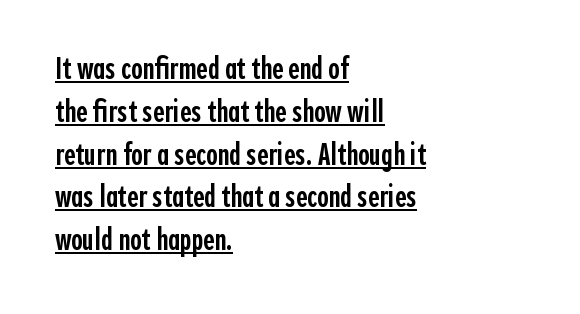
The image shows 31 px semibold, condensed sans-serif type, upright; set left-aligned, normal line spacing (1.38x), normal letter spacing, underlined; a medium x-height.
